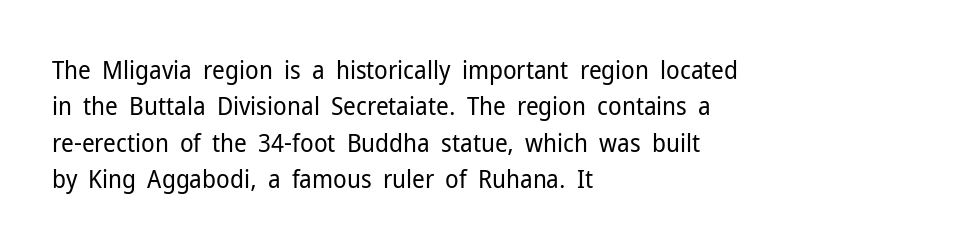
The image shows 25 px text type, upright; set left-aligned, normal line spacing (1.46x), normal letter spacing, not underlined.
